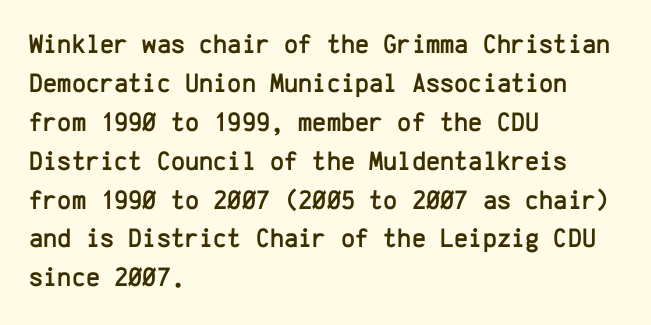
Q: Is the text italic (slanted)? A: No, it is upright.
Q: Is the text underlined? A: No.
Q: How is the paragraph aligned? A: Left-aligned.
Q: Is the spacing between letters normal or unusually wide? A: Normal.
Q: Is the spacing between lines tight, normal or loose? A: Normal.
